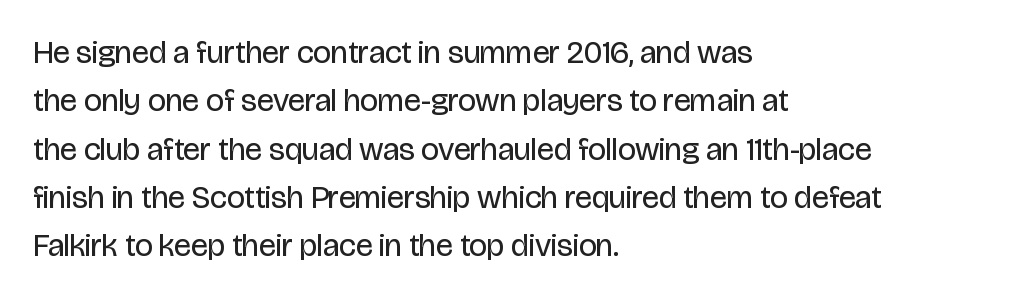
{"serif": "no", "italic": "no", "bold": "no", "weight": "regular", "width": "condensed", "stroke_contrast": "low", "x_height": "large", "monospaced": "no", "underline": "no", "align": "left", "line_spacing": "normal", "line_spacing_ratio": 1.51, "letter_spacing": "normal", "letter_spacing_em": 0.0, "glyph_px": 32}
